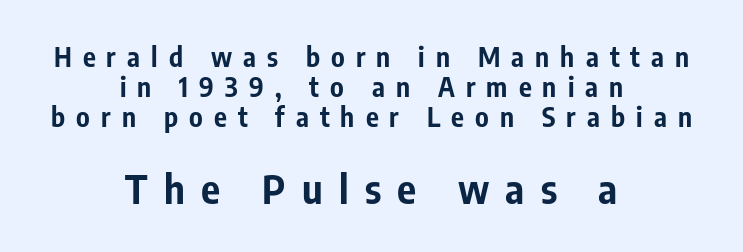
The image shows 40 px bold, condensed sans-serif type, upright; set centered, tight line spacing (1.12x), unusually wide letter spacing (+0.41 em), not underlined; the second (bottom) block is 1.48x larger; low stroke contrast and a medium x-height.
